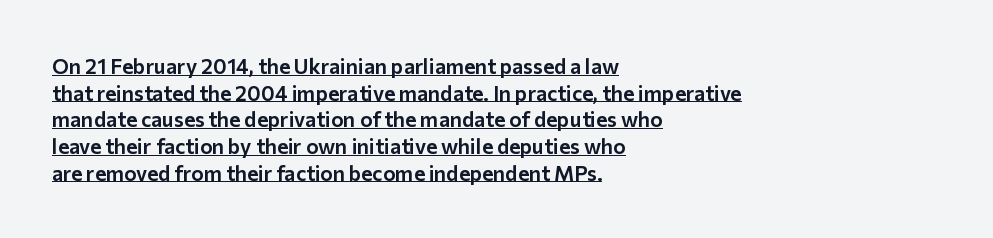
The image shows 21 px text type, upright; set left-aligned, normal line spacing (1.27x), normal letter spacing, underlined.
